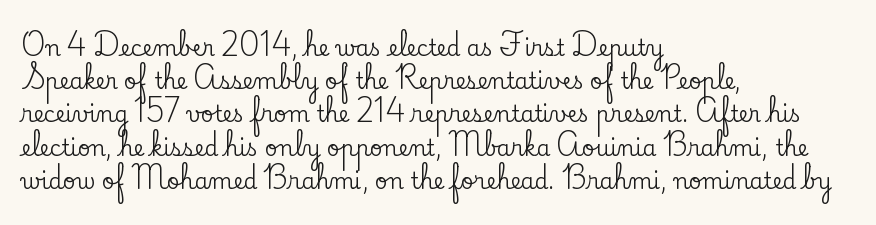
Q: Is the text italic (slanted)? A: No, it is upright.
Q: Is the text underlined? A: No.
Q: How is the paragraph aligned? A: Left-aligned.
Q: Is the spacing between letters normal or unusually wide? A: Normal.
Q: Is the spacing between lines tight, normal or loose? A: Normal.
